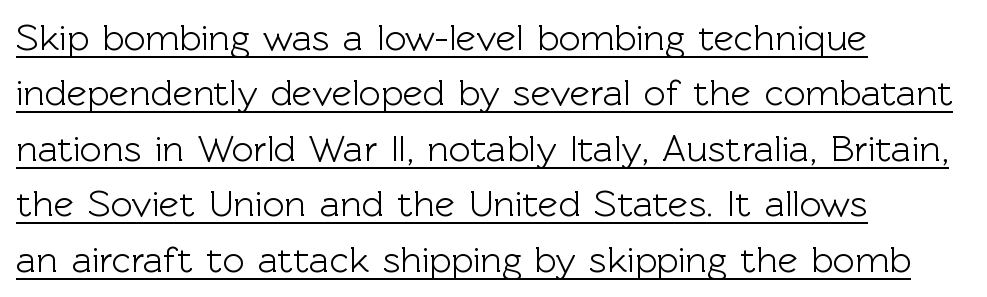
Q: Is the text italic (slanted)? A: No, it is upright.
Q: Is the typeface a serif or a sans-serif typeface? A: Sans-serif.
Q: Is the text underlined? A: Yes.
Q: How is the paragraph aligned? A: Left-aligned.
Q: Is the spacing between letters normal or unusually wide? A: Normal.
Q: Is the spacing between lines tight, normal or loose? A: Normal.
Q: Width (condensed, normal, or wide)? A: Normal.
Q: x-height? A: Medium.
Q: Monospaced? A: No.
